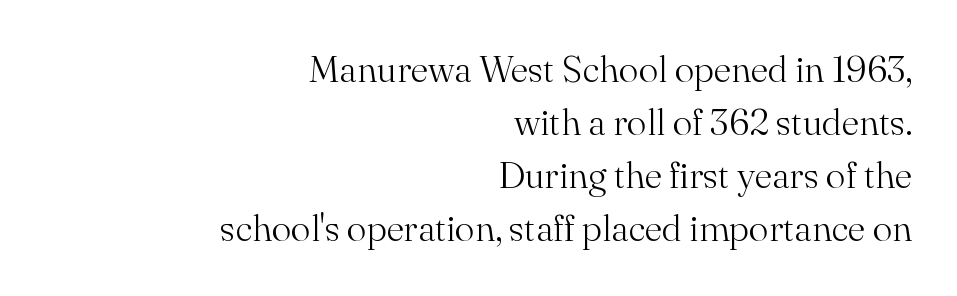
The image shows 37 px light serif type, upright; set right-aligned, normal line spacing (1.43x), normal letter spacing, not underlined; medium stroke contrast and a small x-height.
